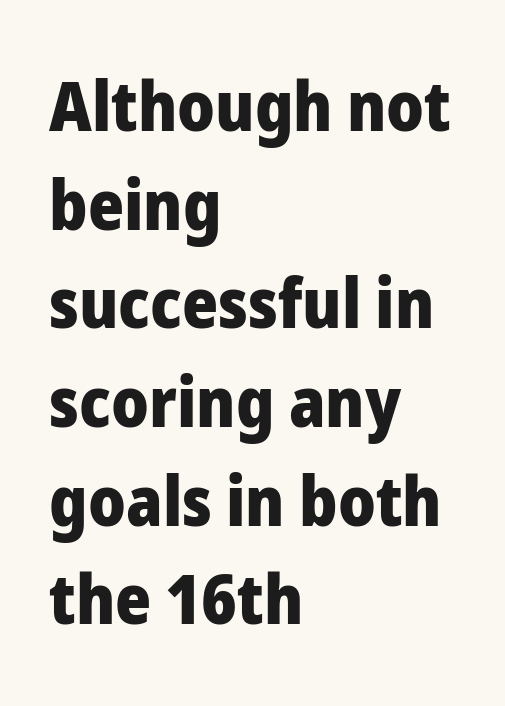
The image shows 69 px heavy sans-serif type, upright; set left-aligned, normal line spacing (1.43x), normal letter spacing, not underlined; low stroke contrast and a medium x-height.
